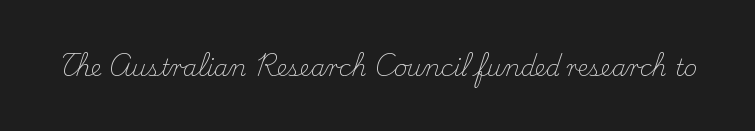
{"bold": "no", "underline": "no", "letter_spacing": "normal", "letter_spacing_em": 0.0, "glyph_px": 23}
